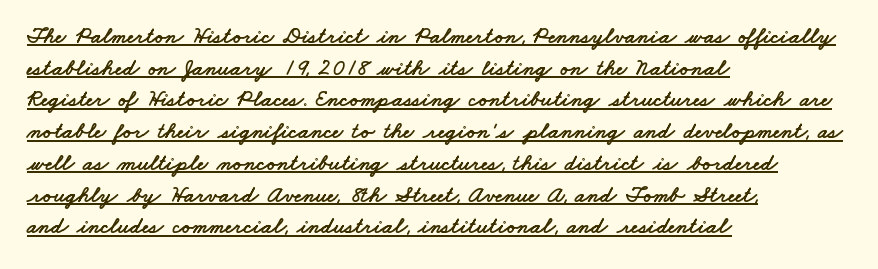
Q: Is the text underlined? A: Yes.
Q: How is the paragraph aligned? A: Left-aligned.
Q: Is the spacing between letters normal or unusually wide? A: Normal.
Q: Is the spacing between lines tight, normal or loose? A: Normal.
